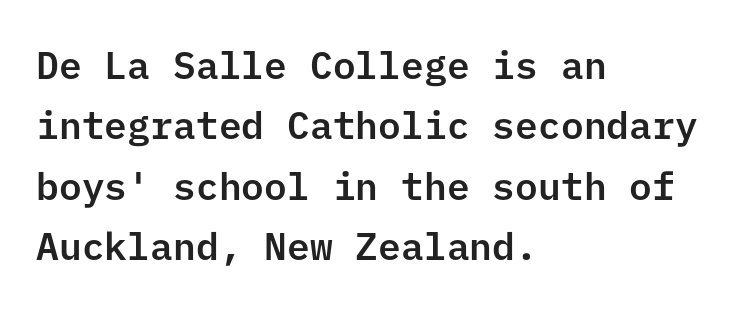
This sample uses plain, unmodified letter spacing. This sample uses an upright cut, with every glyph sitting square on the baseline. Is the block centered? No — it sits flush against the left margin. This sample keeps an unexceptional amount of space between lines. The foot of each line stays bare and open. The characters display no serif detailing; their extremities are plain.
